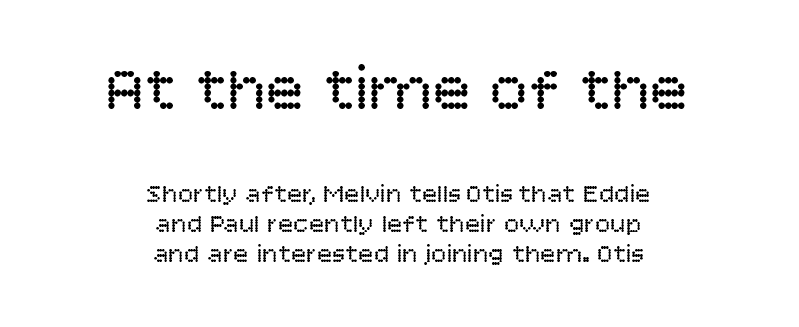
Stroke terminals: plain, sans-serif. Each stroke keeps to a modest, everyday thickness or less. Tightly led — the rows are bunched. The space beneath each line is pristine and unruled. Notice how the passage keeps no hard edge, just a central spine. This sample uses plain, unmodified letter spacing.
